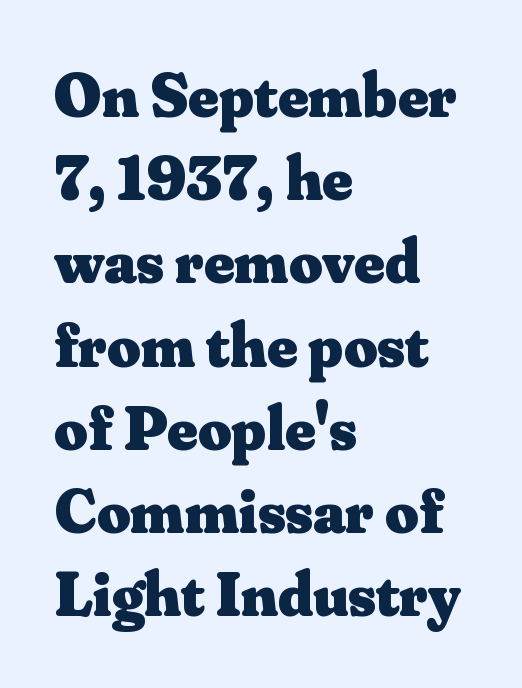
A dark, heavy texture on the line: the type is bold. What's the leading like? Ordinary, nothing unusual. Nobody touched the tracking dial on this one. Designer's note — italics off, roman on.
